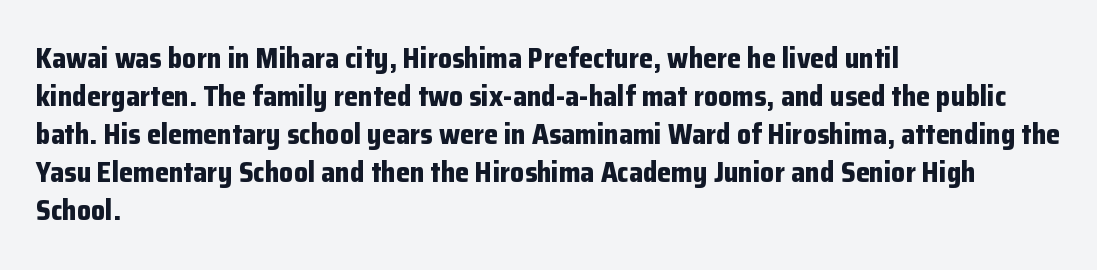
The space beneath each line is pristine and unruled. The characters look thick and weighty, a clear bold. Note the varied advance widths — an 'i' is clearly narrower than an 'm'. Unlike a traditional serif, this face leaves its strokes unadorned.
